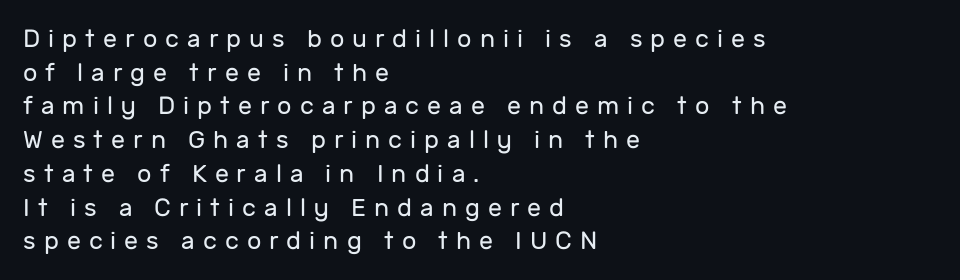
{"italic": "no", "bold": "no", "underline": "no", "align": "left", "line_spacing": "normal", "line_spacing_ratio": 1.35, "letter_spacing": "wide", "letter_spacing_em": 0.32, "glyph_px": 25}
